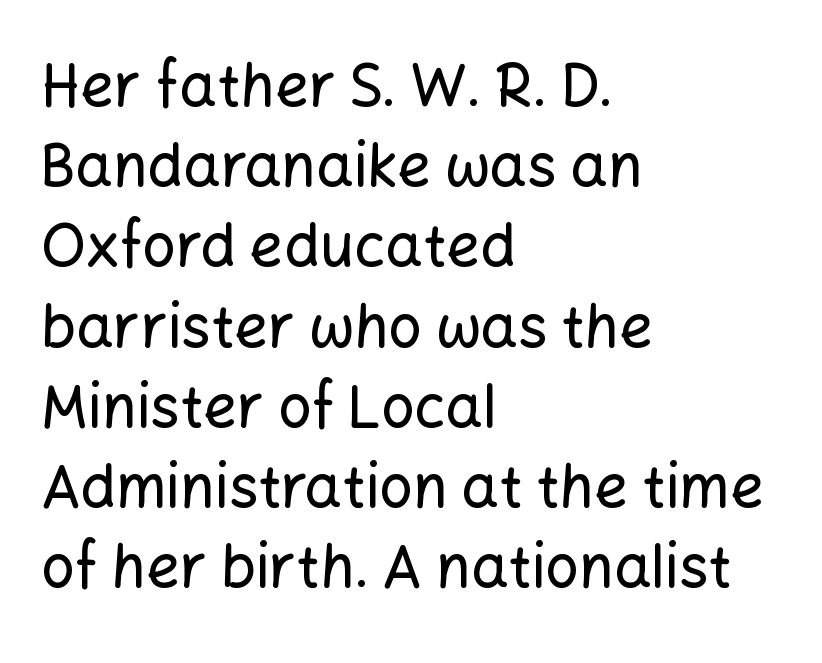
The letters stand upright; this is a roman face. Just letters on the line, the space beneath them empty. Evenly set lines give the paragraph a standard silhouette. Is the block centered? No — it sits flush against the left margin. Does the type have serifs? No, each stem ends abruptly. The letterforms sit shoulder to shoulder at normal distance.
